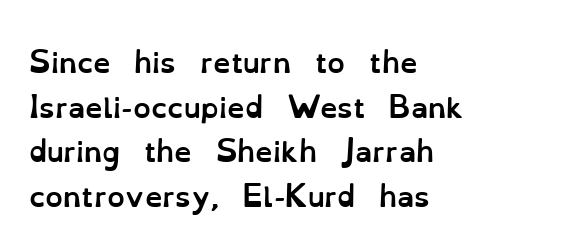
The image shows 28 px semibold type, upright; set left-aligned, normal line spacing (1.59x), normal letter spacing, not underlined; low stroke contrast and a small x-height.
